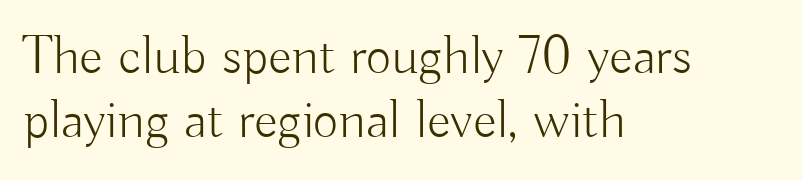
The rendering uses natural spacing where letterforms have individual widths. Stroke thickness stays within the range of a standard reading face or lighter. Short and long lines alike share a common starting point at left. The passage shown is typeset with a sans-serif family. The passage shown has conventional tracking throughout. Posture: upright roman.
